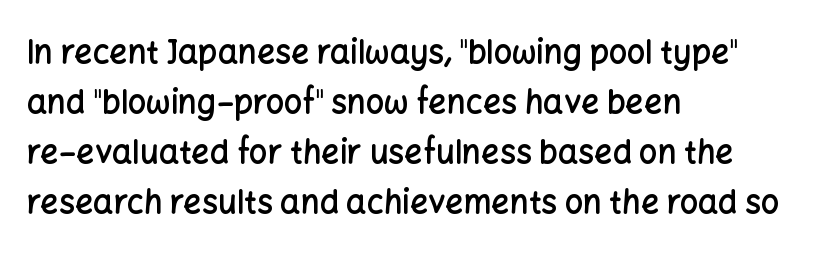
Quick note: underline off. Between one letter and the next there's only the usual sliver of space. Which margin do the lines hug? The left one — the right edge is uneven. These lines sit exactly where default settings would place them. Is this a fixed-width face? No — the glyphs have proportional, varying widths. Does the weight exceed regular? Yes, but only to semibold.
